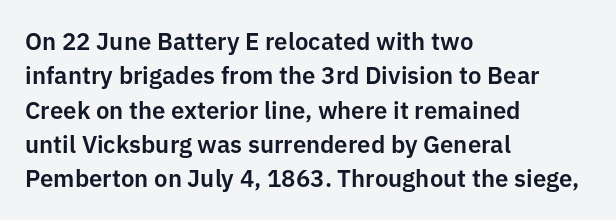
{"italic": "no", "underline": "no", "align": "left", "line_spacing": "normal", "line_spacing_ratio": 1.43, "letter_spacing": "normal", "letter_spacing_em": 0.0, "glyph_px": 24}
